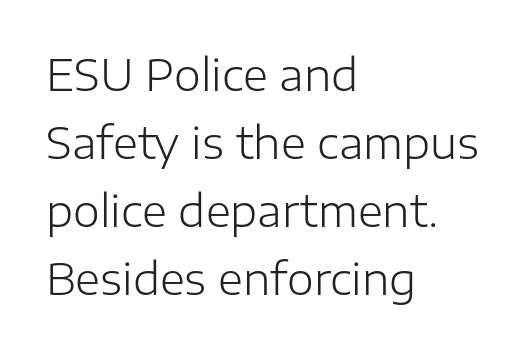
{"serif": "no", "italic": "no", "bold": "no", "weight": "light", "width": "normal", "stroke_contrast": "low", "x_height": "medium", "monospaced": "no", "underline": "no", "align": "left", "line_spacing": "normal", "line_spacing_ratio": 1.58, "letter_spacing": "normal", "letter_spacing_em": 0.0, "glyph_px": 43}
